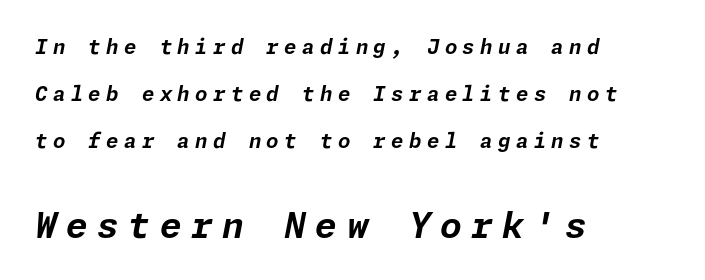
The image shows 35 px bold type, italic (leaning right); set left-aligned, loose line spacing (2.35x), unusually wide letter spacing (+0.27 em), not underlined; the second (bottom) block is 1.75x larger; low stroke contrast and a medium x-height.
